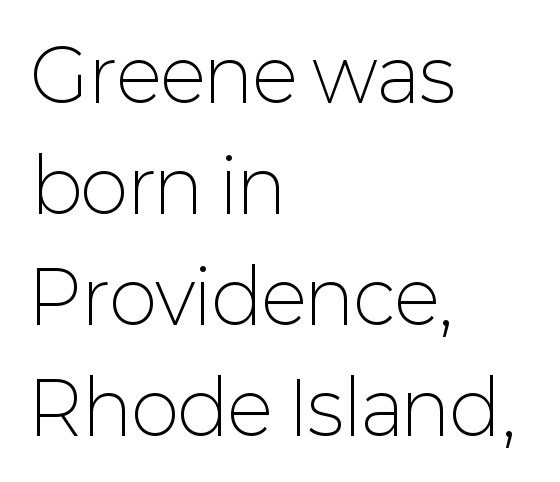
Q: Is the text bold? A: No.
Q: Is the text italic (slanted)? A: No, it is upright.
Q: Is the typeface a serif or a sans-serif typeface? A: Sans-serif.
Q: Is the text underlined? A: No.
Q: How is the paragraph aligned? A: Left-aligned.
Q: Is the spacing between letters normal or unusually wide? A: Normal.
Q: Is the spacing between lines tight, normal or loose? A: Normal.
Q: Width (condensed, normal, or wide)? A: Normal.
Q: Stroke contrast? A: Low.
Q: x-height? A: Medium.
Q: Monospaced? A: No.
